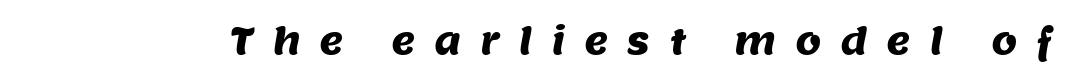
{"serif": "no", "width": "normal", "stroke_contrast": "medium", "x_height": "large", "monospaced": "no", "underline": "no", "letter_spacing": "wide", "letter_spacing_em": 0.5, "glyph_px": 37}
